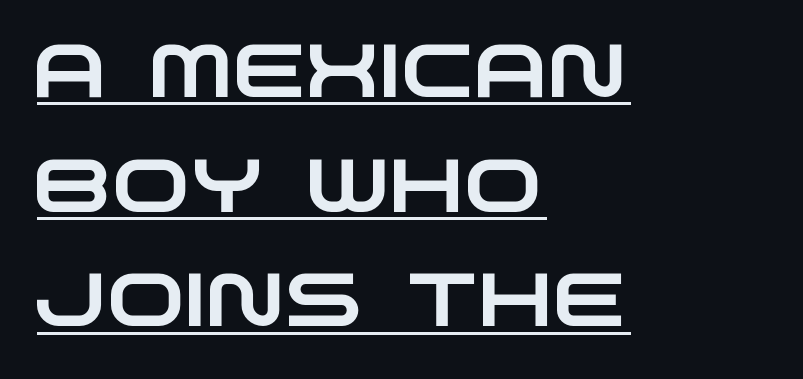
Inter-character spacing is left at the font's built-in metrics. Varying glyph widths throughout — classic text-font behaviour. The lines in this sample share a left origin and differ only in where they stop. Regarding serifs, this sample does without them.
